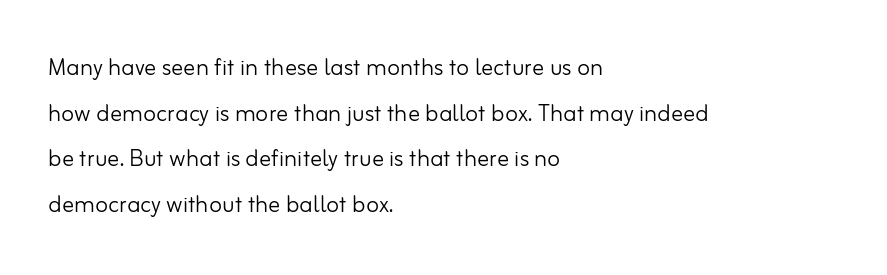
Q: Is the text bold? A: No.
Q: Is the text italic (slanted)? A: No, it is upright.
Q: Is the typeface a serif or a sans-serif typeface? A: Sans-serif.
Q: Is the text underlined? A: No.
Q: How is the paragraph aligned? A: Left-aligned.
Q: Is the spacing between letters normal or unusually wide? A: Normal.
Q: Is the spacing between lines tight, normal or loose? A: Normal.
Q: Width (condensed, normal, or wide)? A: Normal.
Q: Stroke contrast? A: Low.
Q: x-height? A: Small.
Q: Monospaced? A: No.
